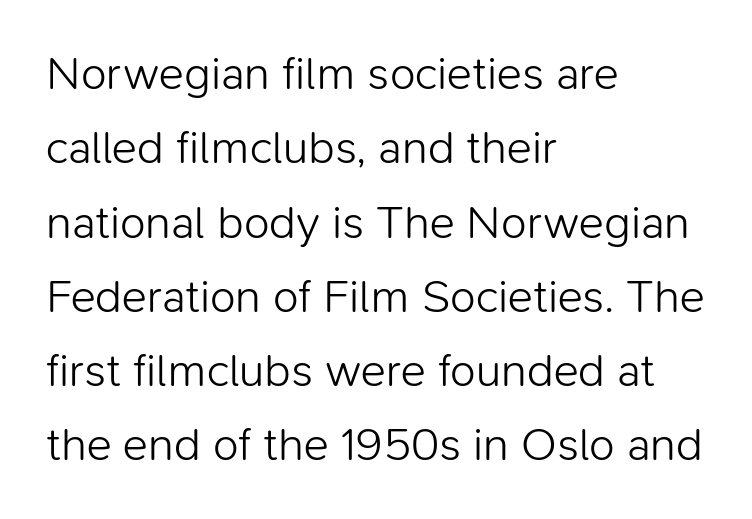
The font family rendered here belongs to the sans-serif group. Counters stay open thanks to moderate or lighter strokes. The typography opts for an upright posture over an oblique one. Spacing verdict: proportional, widths tailored to each character.
